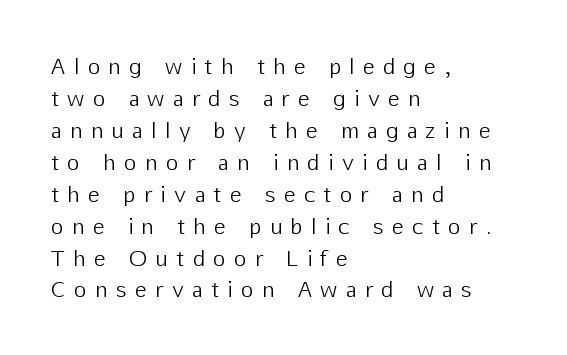
The image shows 21 px text type, upright; set left-aligned, normal line spacing (1.52x), unusually wide letter spacing (+0.43 em), not underlined.
